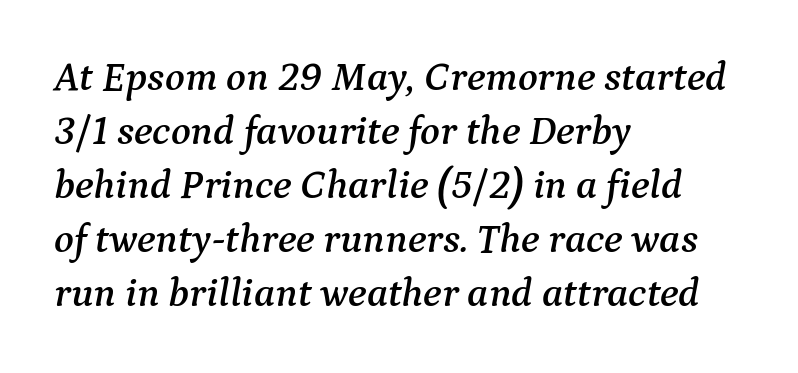
One-word summary of the alignment: left. Character widths vary here, with narrow letters taking less room than wide ones. Small tapered or slab feet sit at the stroke ends, so this counts as serif. Only glyphs here, with clear space below each row.
